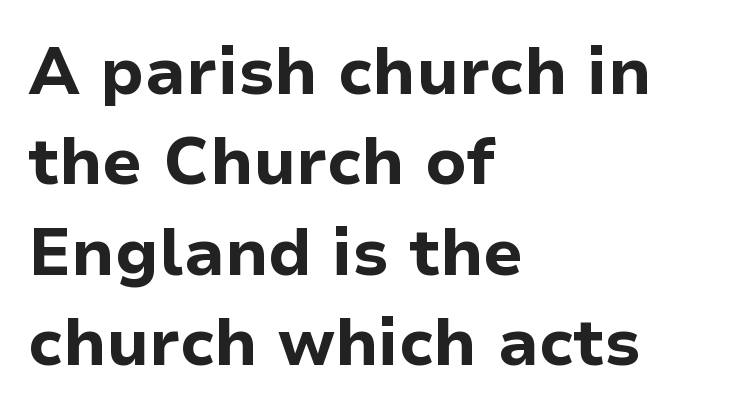
Typesetter's note: full bold, strokes at maximum text heaviness. The typeface chosen for these lines omits serifs. Descender tails drop into unmarked territory. Characters follow at the spacing the type designer built in.
